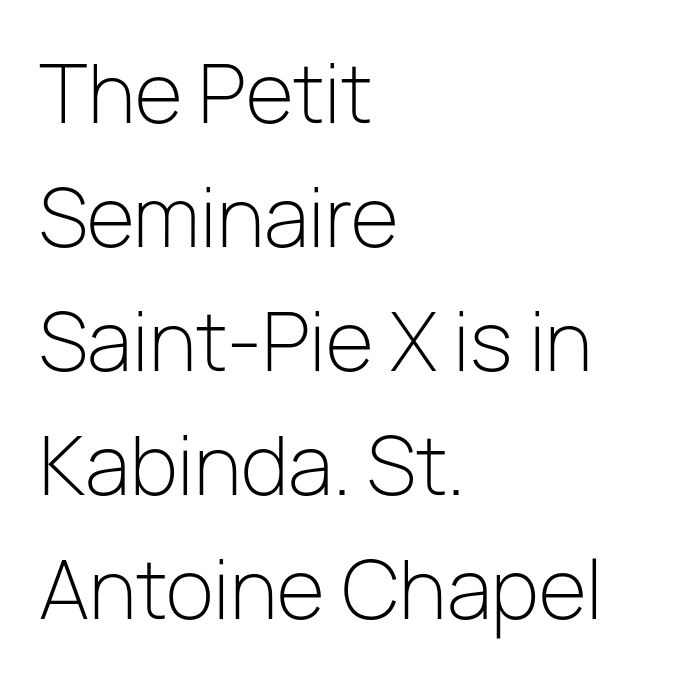
The image shows 79 px light sans-serif type, upright; set left-aligned, normal line spacing (1.57x), normal letter spacing, not underlined; low stroke contrast and a medium x-height.
